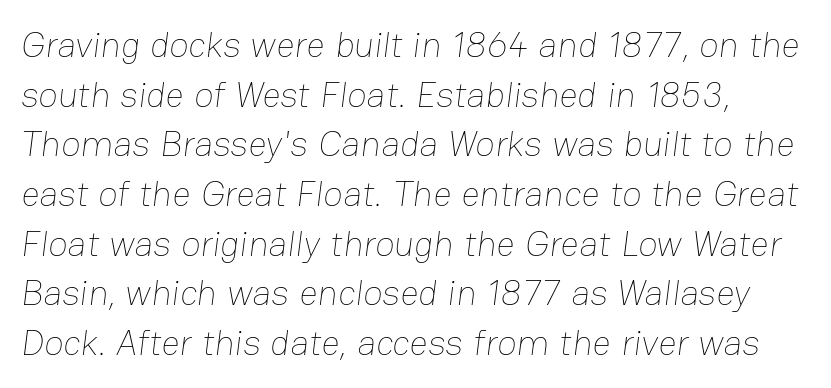
Q: Is the text bold? A: No.
Q: Is the text underlined? A: No.
Q: How is the paragraph aligned? A: Left-aligned.
Q: Is the spacing between letters normal or unusually wide? A: Normal.
Q: Is the spacing between lines tight, normal or loose? A: Normal.
Q: Width (condensed, normal, or wide)? A: Normal.
Q: Stroke contrast? A: Low.
Q: x-height? A: Medium.
Q: Monospaced? A: No.
